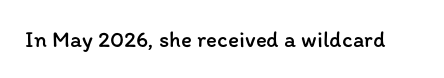
The image shows 23 px text type, upright; set normal letter spacing, not underlined.
